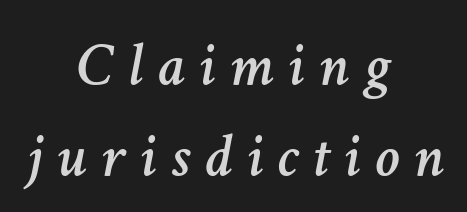
Q: Is the text italic (slanted)? A: Yes, it leans right by about 11 degrees.
Q: Is the text underlined? A: No.
Q: How is the paragraph aligned? A: Centered.
Q: Is the spacing between letters normal or unusually wide? A: Unusually wide.
Q: Is the spacing between lines tight, normal or loose? A: Normal.
Q: Width (condensed, normal, or wide)? A: Normal.
Q: Stroke contrast? A: Low.
Q: x-height? A: Medium.
Q: Monospaced? A: No.
